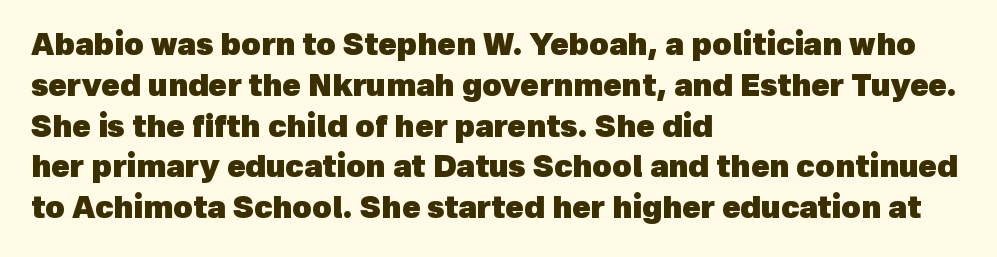
As a designer I'd log this as weight 700, bold. Layout note: lines flush left. Note the varied advance widths — an 'i' is clearly narrower than an 'm'. Anything drawn beneath the words? Only blank space. This block has exactly the height ordinary leading produces.
